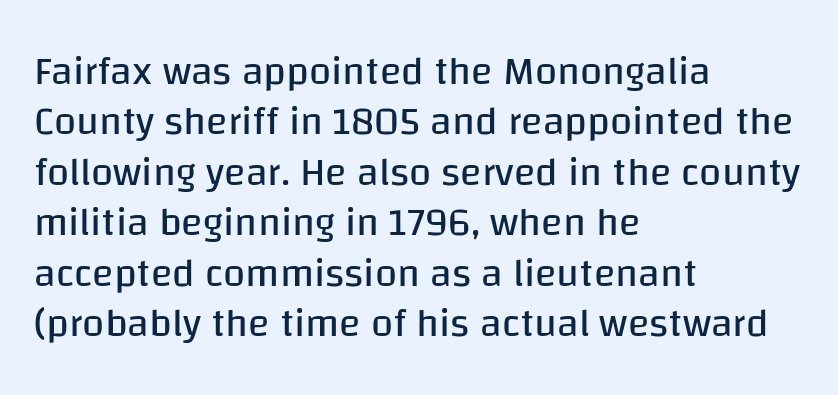
The image shows 40 px regular-weight sans-serif type, upright; set left-aligned, normal line spacing (1.26x), normal letter spacing, not underlined; low stroke contrast and a large x-height.
